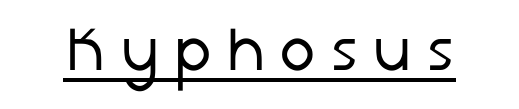
{"serif": "no", "italic": "no", "bold": "no", "weight": "regular", "width": "normal", "stroke_contrast": "low", "x_height": "medium", "monospaced": "no", "underline": "yes", "letter_spacing": "wide", "letter_spacing_em": 0.22, "glyph_px": 62}
